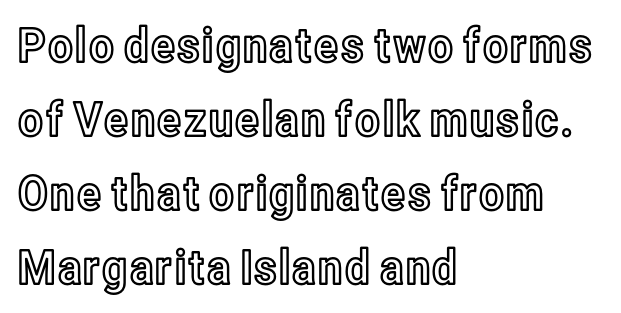
The designer left line spacing at the default. Only glyphs here, with clear space below each row. You could not count columns in this text — the font is proportionally spaced. This rendering leaves character spacing at its baseline value.
